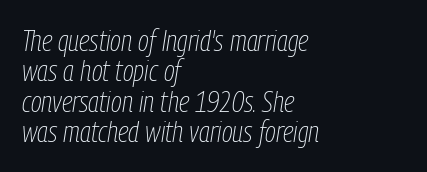
The image shows 29 px thin, condensed type, italic (leaning right); set left-aligned, tight line spacing (1.05x), normal letter spacing, not underlined; low stroke contrast and a medium x-height.
